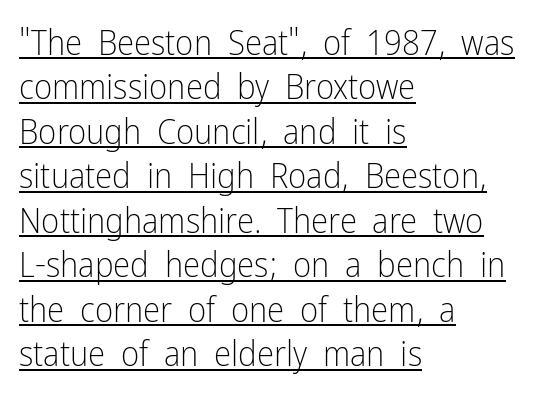
Vertical stems look standard width or narrower in stroke. Words appear dense and cohesive because spacing is normal. The passage shown is typed in a proportional face where columns would drift. This block has exactly the height ordinary leading produces. The rendering uses the underline text-decoration.
